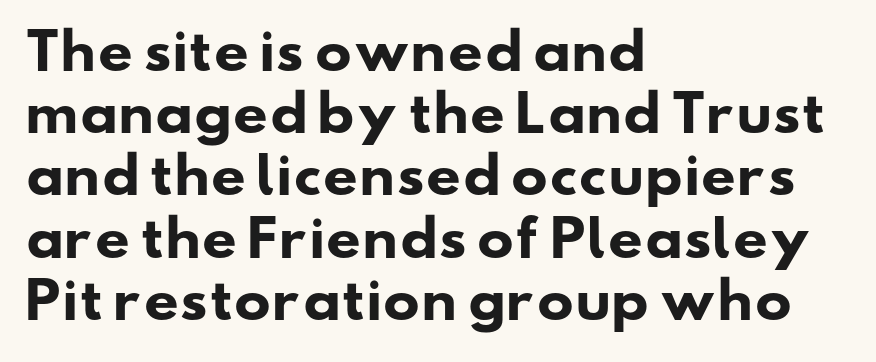
Typesetter's note: full bold, strokes at maximum text heaviness. Caption: multi-line text, flush left, ragged right. The rendering uses natural spacing where letterforms have individual widths. In terms of letterspacing, this is plain default setting.
